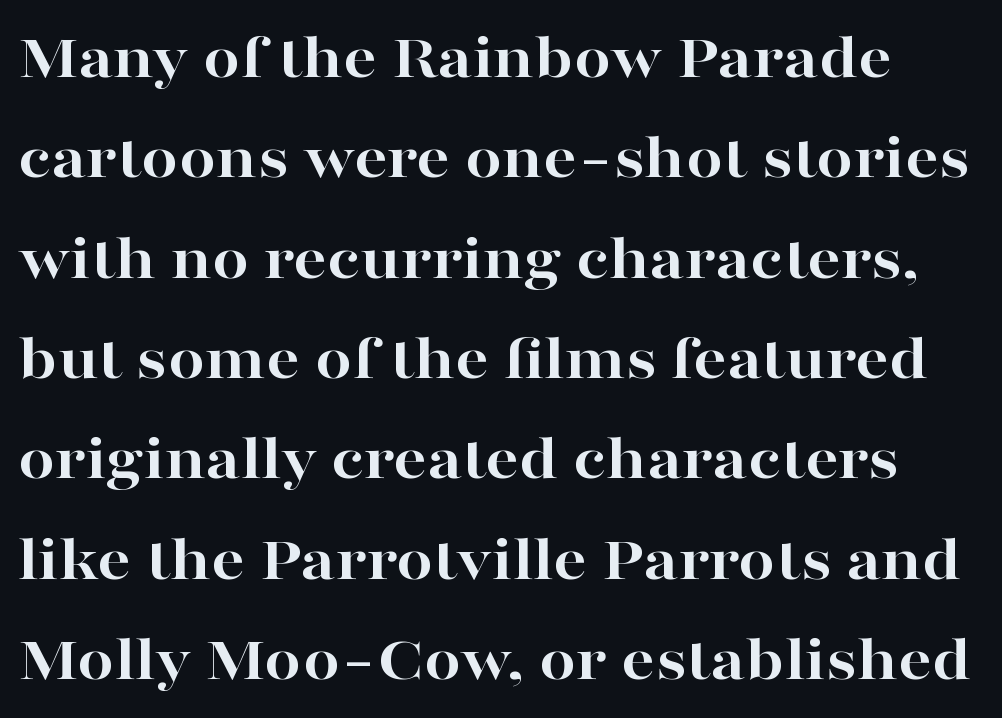
The baseline area is clear. The rendering keeps characters at their native spacing. Bold? Absolutely — the strokes are thick and heavy. Stroke terminals: seriffed.
